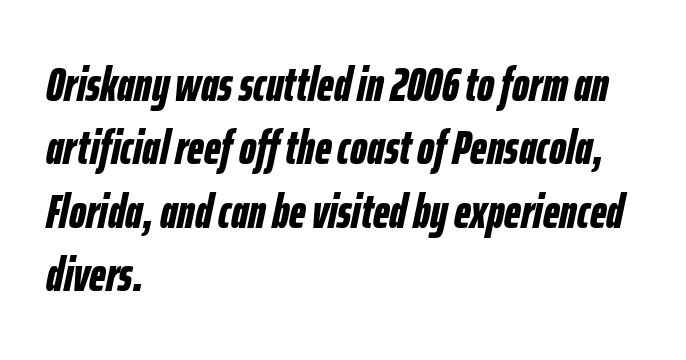
{"italic": "yes", "lean": "right", "slant_degrees": 12, "bold": "yes", "weight": "bold", "width": "condensed", "stroke_contrast": "low", "x_height": "medium", "monospaced": "no", "underline": "no", "align": "left", "line_spacing": "normal", "line_spacing_ratio": 1.32, "letter_spacing": "normal", "letter_spacing_em": 0.0, "glyph_px": 48}
